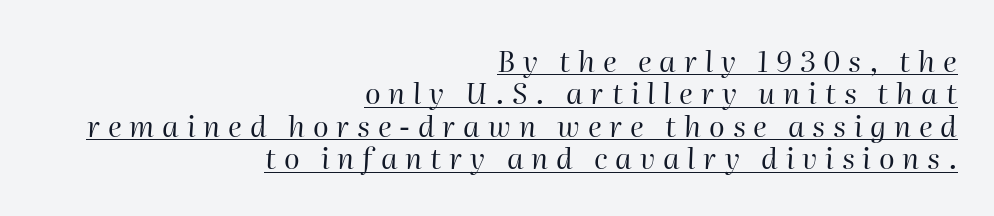
The image shows 29 px regular-weight type, italic (leaning right); set right-aligned, tight line spacing (1.12x), unusually wide letter spacing (+0.27 em), underlined; high stroke contrast and a medium x-height.
